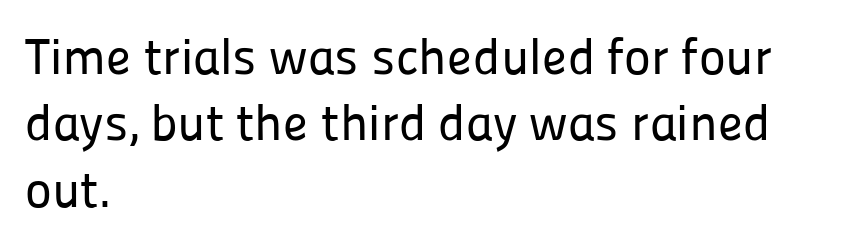
The image shows 51 px sans-serif type, upright; set left-aligned, normal line spacing (1.3x), normal letter spacing, not underlined; low stroke contrast and a medium x-height.
